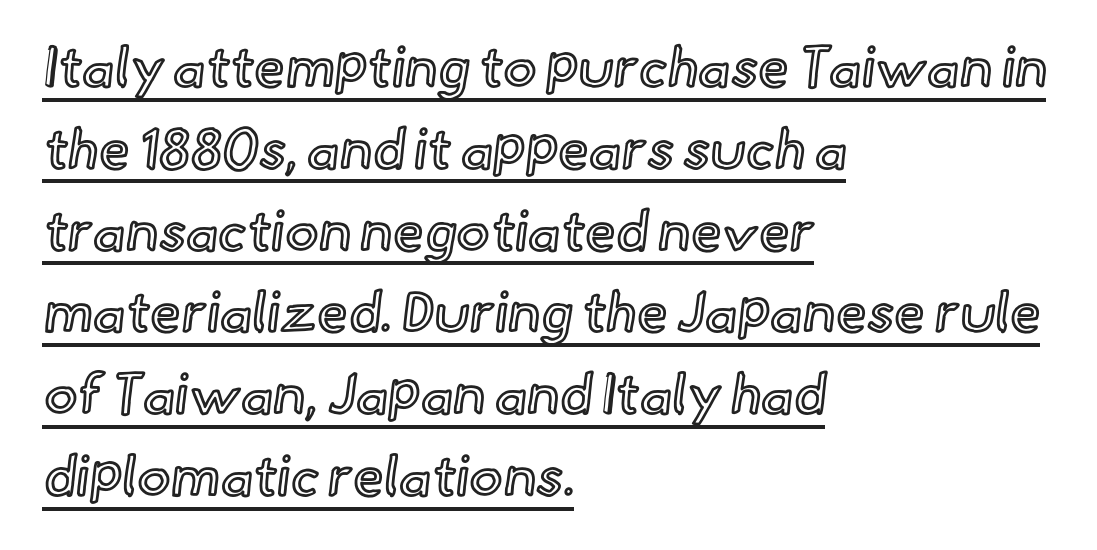
{"width": "normal", "x_height": "small", "monospaced": "no", "underline": "yes", "align": "left", "line_spacing": "normal", "line_spacing_ratio": 1.46, "letter_spacing": "normal", "letter_spacing_em": 0.0, "glyph_px": 56}
